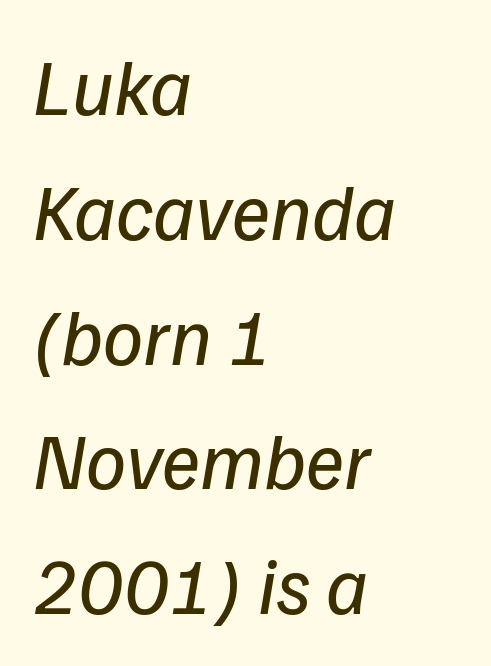
The image shows 80 px regular-weight sans-serif type; set left-aligned, normal line spacing (1.56x), normal letter spacing, not underlined; low stroke contrast and a medium x-height.
